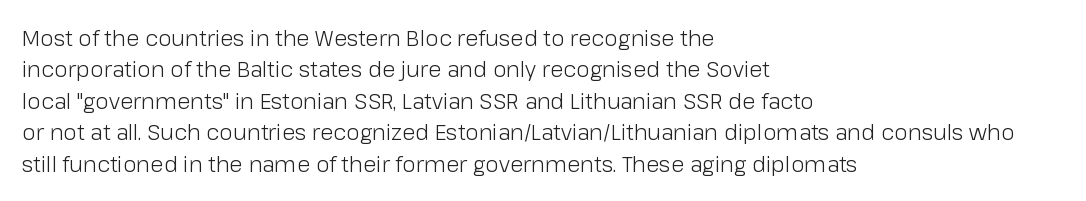
{"italic": "no", "bold": "no", "underline": "no", "align": "left", "line_spacing": "normal", "line_spacing_ratio": 1.43, "letter_spacing": "normal", "letter_spacing_em": 0.0, "glyph_px": 22}
